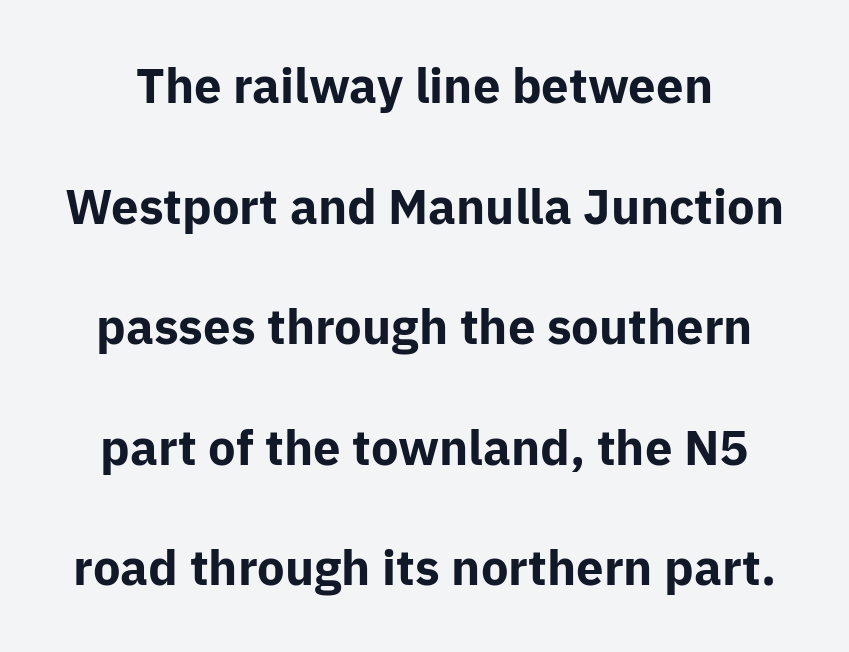
Between one letter and the next there's only the usual sliver of space. The rendering uses natural spacing where letterforms have individual widths. Each letter's strokes conclude bluntly, with no projecting serifs. The typography opts for an upright posture over an oblique one. Beneath every word, the page is bare.
